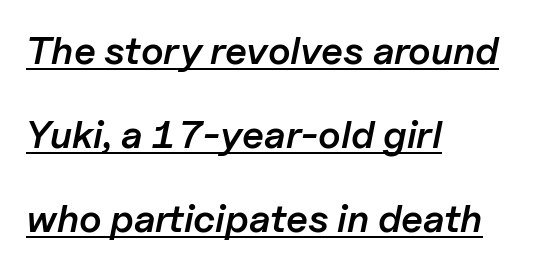
Q: Is the text bold? A: Semi-bold.
Q: Is the text italic (slanted)? A: Yes, it leans right by about 11 degrees.
Q: Is the text underlined? A: Yes.
Q: How is the paragraph aligned? A: Left-aligned.
Q: Is the spacing between letters normal or unusually wide? A: Normal.
Q: Is the spacing between lines tight, normal or loose? A: Loose.
Q: Width (condensed, normal, or wide)? A: Normal.
Q: Stroke contrast? A: Low.
Q: x-height? A: Medium.
Q: Monospaced? A: No.
